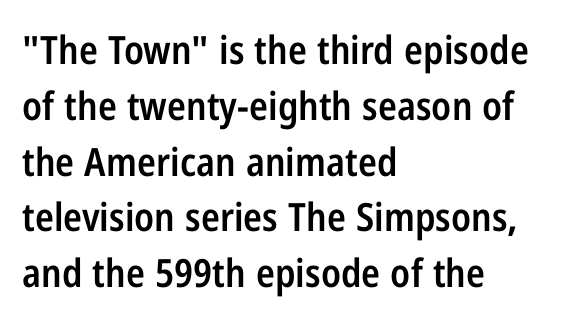
The image shows 39 px semibold, condensed sans-serif type, upright; set left-aligned, normal line spacing (1.43x), normal letter spacing, not underlined; low stroke contrast and a medium x-height.
